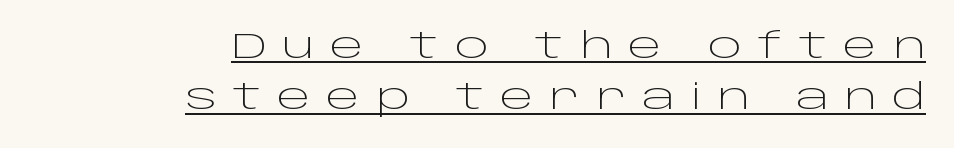
Q: Is the text bold? A: No.
Q: Is the text italic (slanted)? A: No, it is upright.
Q: Is the typeface a serif or a sans-serif typeface? A: Sans-serif.
Q: Is the text underlined? A: Yes.
Q: How is the paragraph aligned? A: Right-aligned.
Q: Is the spacing between letters normal or unusually wide? A: Unusually wide.
Q: Is the spacing between lines tight, normal or loose? A: Normal.
Q: Width (condensed, normal, or wide)? A: Wide.
Q: Stroke contrast? A: Low.
Q: x-height? A: Large.
Q: Monospaced? A: No.
